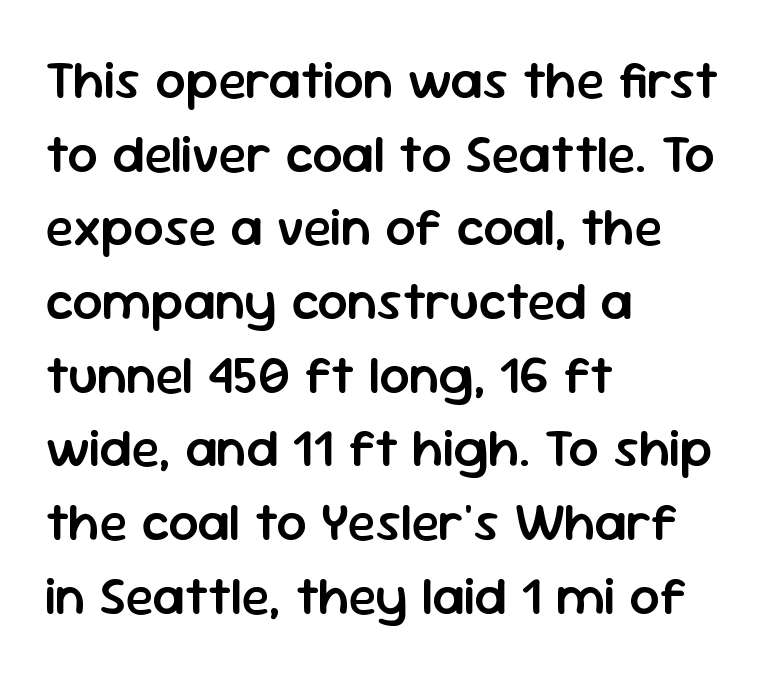
Q: Is the text bold? A: Semi-bold.
Q: Is the text italic (slanted)? A: No, it is upright.
Q: Is the typeface a serif or a sans-serif typeface? A: Sans-serif.
Q: Is the text underlined? A: No.
Q: How is the paragraph aligned? A: Left-aligned.
Q: Is the spacing between letters normal or unusually wide? A: Normal.
Q: Is the spacing between lines tight, normal or loose? A: Normal.
Q: Width (condensed, normal, or wide)? A: Normal.
Q: Stroke contrast? A: Low.
Q: x-height? A: Medium.
Q: Monospaced? A: No.
